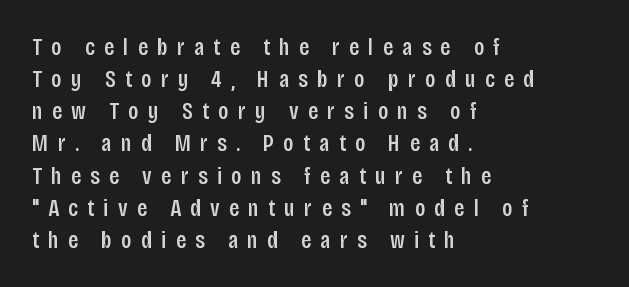
The image shows 24 px text type, upright; set left-aligned, normal line spacing (1.34x), unusually wide letter spacing (+0.39 em), not underlined.
